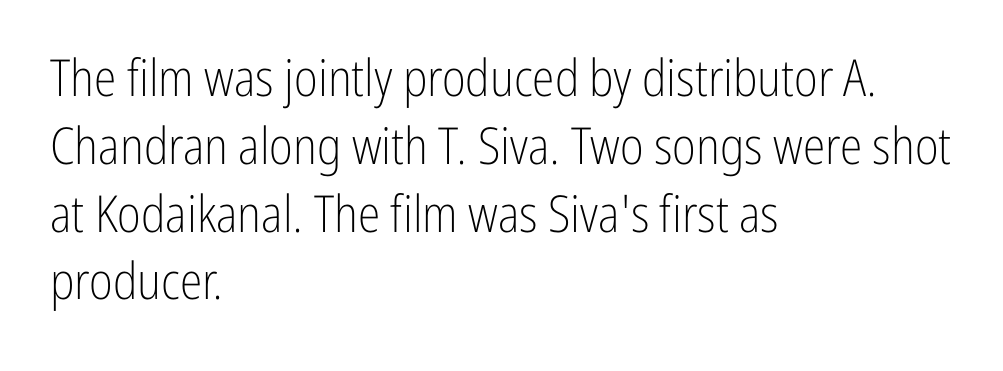
The lettering holds an erect, upright posture throughout. Bold? No — there's no thickening of the strokes. Baseline-to-baseline distance is the conventional proportion of letter height. Spacing verdict: proportional, widths tailored to each character.
